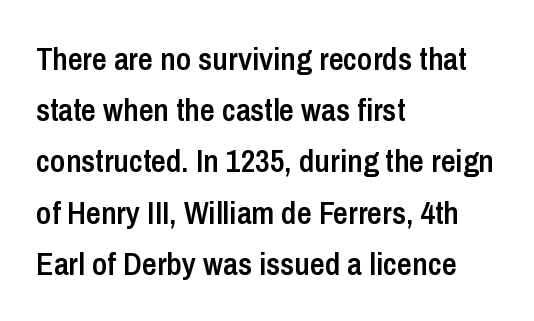
The image shows 32 px semibold, condensed sans-serif type, upright; set left-aligned, normal line spacing (1.6x), normal letter spacing, not underlined; low stroke contrast and a medium x-height.
